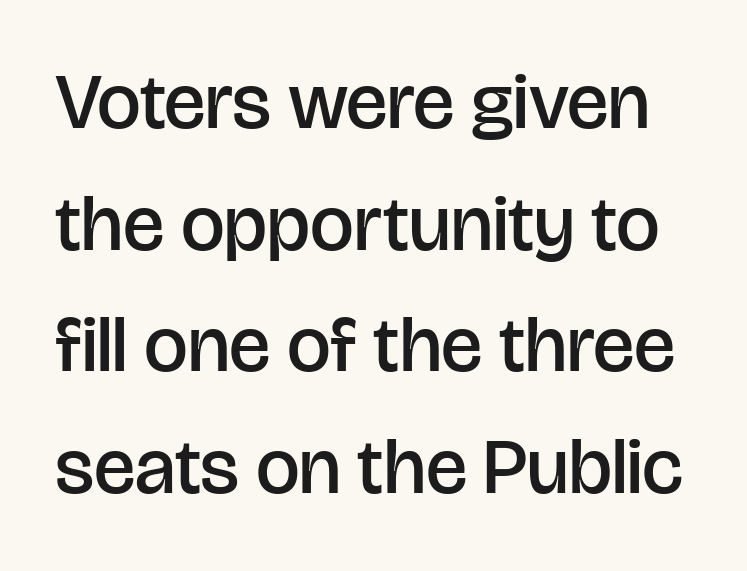
Q: Is the text bold? A: Semi-bold.
Q: Is the text italic (slanted)? A: No, it is upright.
Q: Is the typeface a serif or a sans-serif typeface? A: Sans-serif.
Q: Is the text underlined? A: No.
Q: Is the spacing between letters normal or unusually wide? A: Normal.
Q: Is the spacing between lines tight, normal or loose? A: Normal.
Q: Width (condensed, normal, or wide)? A: Normal.
Q: Stroke contrast? A: Low.
Q: x-height? A: Large.
Q: Monospaced? A: No.
